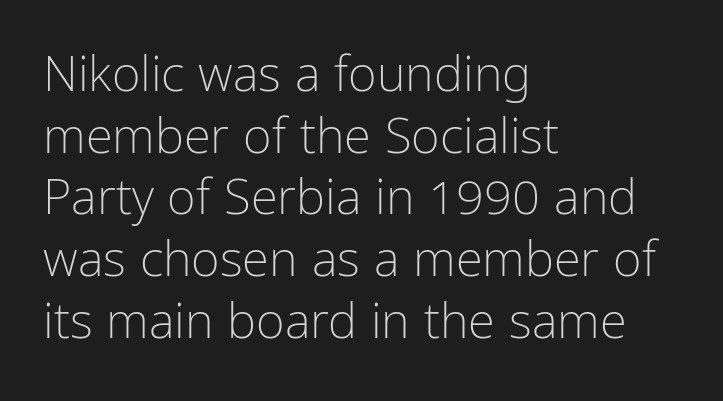
Q: Is the text bold? A: No.
Q: Is the text italic (slanted)? A: No, it is upright.
Q: Is the typeface a serif or a sans-serif typeface? A: Sans-serif.
Q: Is the text underlined? A: No.
Q: How is the paragraph aligned? A: Left-aligned.
Q: Is the spacing between letters normal or unusually wide? A: Normal.
Q: Is the spacing between lines tight, normal or loose? A: Normal.
Q: Width (condensed, normal, or wide)? A: Condensed.
Q: Stroke contrast? A: Low.
Q: x-height? A: Medium.
Q: Monospaced? A: No.
